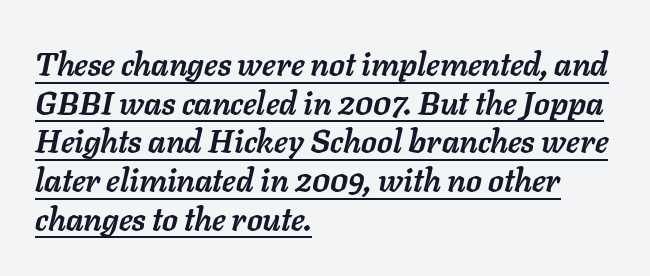
{"italic": "yes", "lean": "right", "slant_degrees": 11, "bold": "yes", "weight": "semibold", "width": "normal", "stroke_contrast": "low", "x_height": "medium", "monospaced": "no", "underline": "yes", "align": "left", "line_spacing_ratio": 1.21, "letter_spacing": "normal", "letter_spacing_em": 0.0, "glyph_px": 32}
